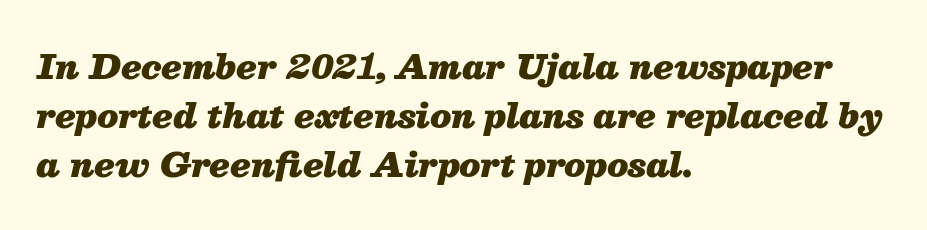
In terms of leading, this rendering sits right in the middle. Alignment: flush left. The type is set solid horizontally, with unmodified tracking. Compared with ordinary roman type, these characters are visibly tilted.
